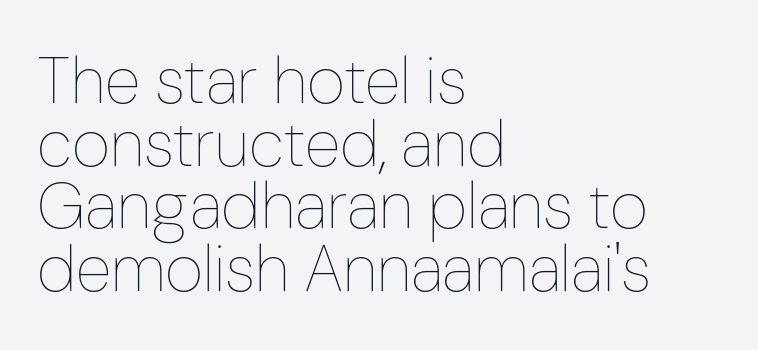
The image shows 66 px thin, condensed type, upright; set left-aligned, tight line spacing (0.95x), normal letter spacing, not underlined; low stroke contrast and a medium x-height.
